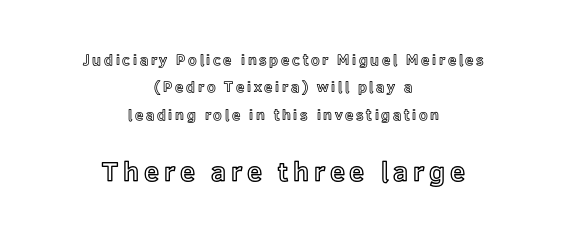
The letters stand straight up with perfectly vertical stems. Visually the block forms a symmetrical silhouette, jagged on both flanks. A clean baseline with only descenders dipping below it. The lower block of text is set noticeably larger than the block above it.
